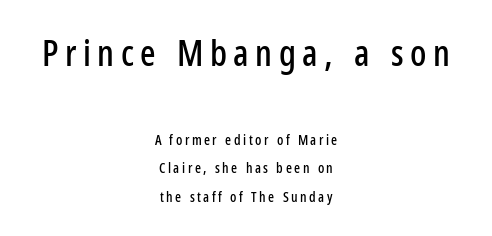
The typesetter chose a symmetrical, centered arrangement here. A great deal of white space separates one row of letters from the next. The specimen omits any rule beneath the text block's lines. These lines were composed using upright roman letters. The rendering uses natural spacing where letterforms have individual widths.
